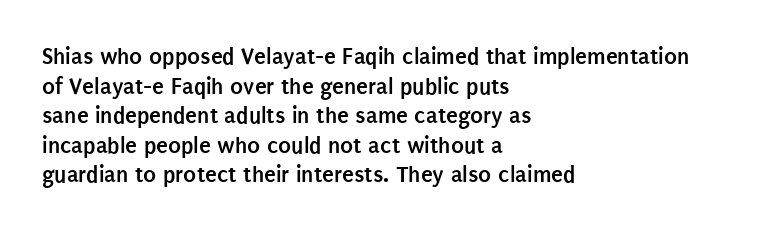
Nobody drew a line under any word here. The lettering stays uniformly vertical, giving the passage a roman look. Each word holds together tightly as a unit, with standard inter-letter gaps. A student would call this left alignment; a typographer would say flush left, rag right. Typographic density is high because the face is bold.
